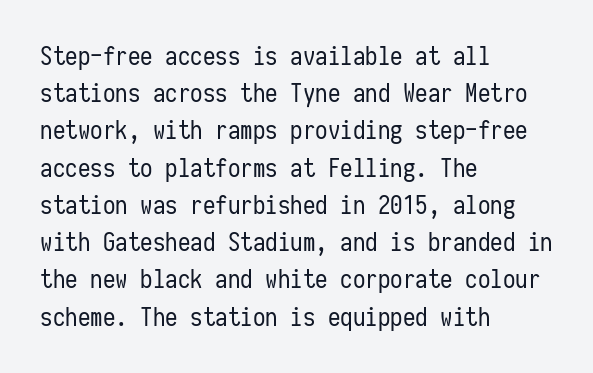
{"italic": "no", "bold": "no", "underline": "no", "align": "left", "line_spacing": "normal", "line_spacing_ratio": 1.49, "letter_spacing": "normal", "letter_spacing_em": 0.0, "glyph_px": 25}
